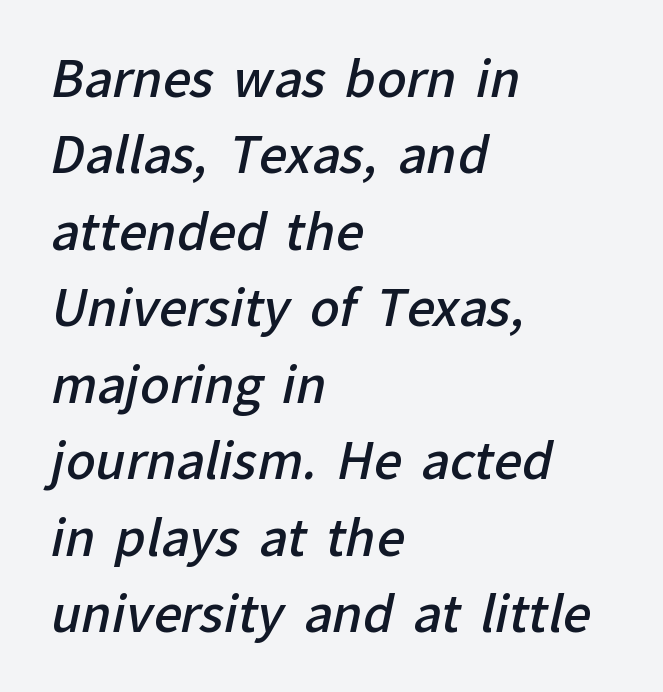
{"serif": "no", "bold": "semi", "weight": "semibold", "width": "normal", "stroke_contrast": "low", "x_height": "medium", "monospaced": "no", "underline": "no", "align": "left", "line_spacing": "normal", "line_spacing_ratio": 1.56, "letter_spacing": "normal", "letter_spacing_em": 0.0, "glyph_px": 49}
